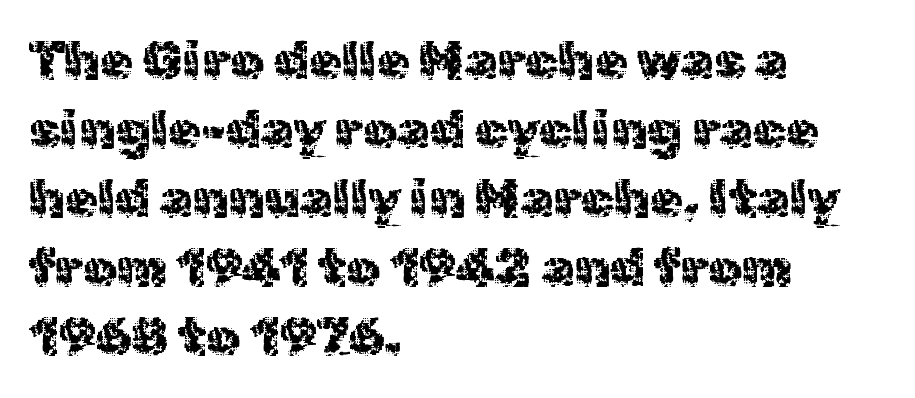
Underline: absent. This sample is left-justified, so line endings fall wherever the words run out. Tracking value appears to be zero — textbook default spacing. Does the type have serifs? No, each stem ends abruptly.
